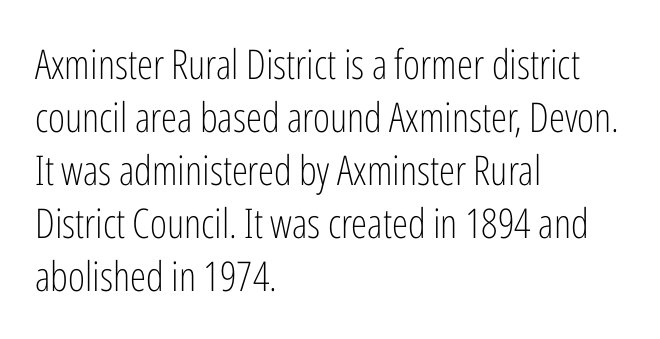
{"serif": "no", "italic": "no", "bold": "no", "weight": "light", "width": "condensed", "stroke_contrast": "low", "x_height": "medium", "monospaced": "no", "underline": "no", "align": "left", "line_spacing": "normal", "line_spacing_ratio": 1.29, "letter_spacing": "normal", "letter_spacing_em": 0.0, "glyph_px": 41}
